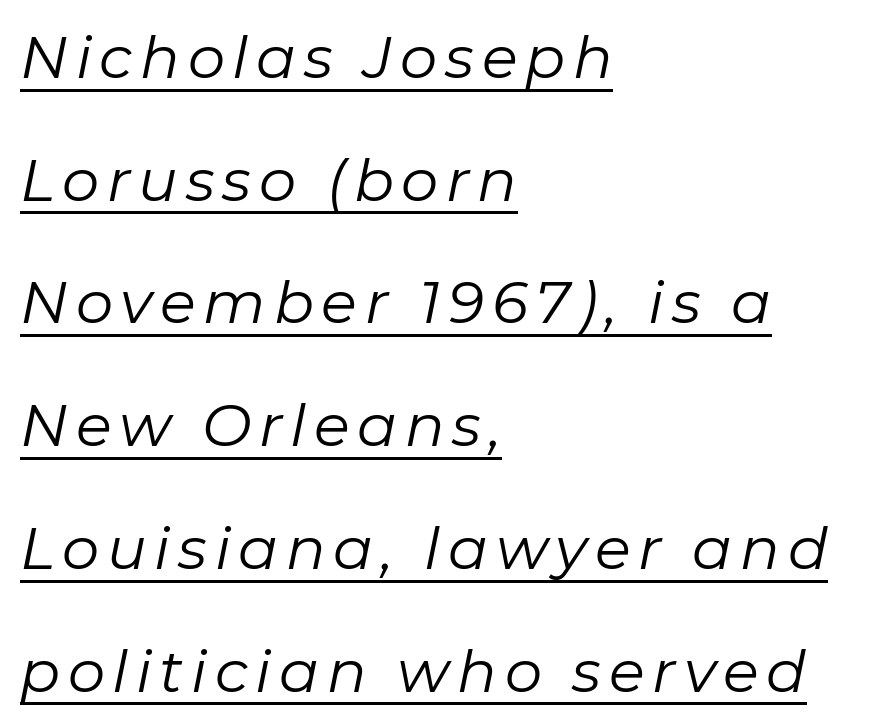
Q: Is the text bold? A: No.
Q: Is the text italic (slanted)? A: Yes, it leans right by about 11 degrees.
Q: Is the text underlined? A: Yes.
Q: How is the paragraph aligned? A: Left-aligned.
Q: Is the spacing between lines tight, normal or loose? A: Loose.
Q: Width (condensed, normal, or wide)? A: Normal.
Q: Stroke contrast? A: Low.
Q: x-height? A: Medium.
Q: Monospaced? A: No.
